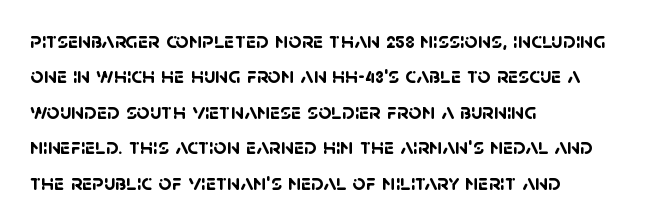
The image shows 23 px bold type; set left-aligned, normal line spacing (1.54x), normal letter spacing, not underlined.
